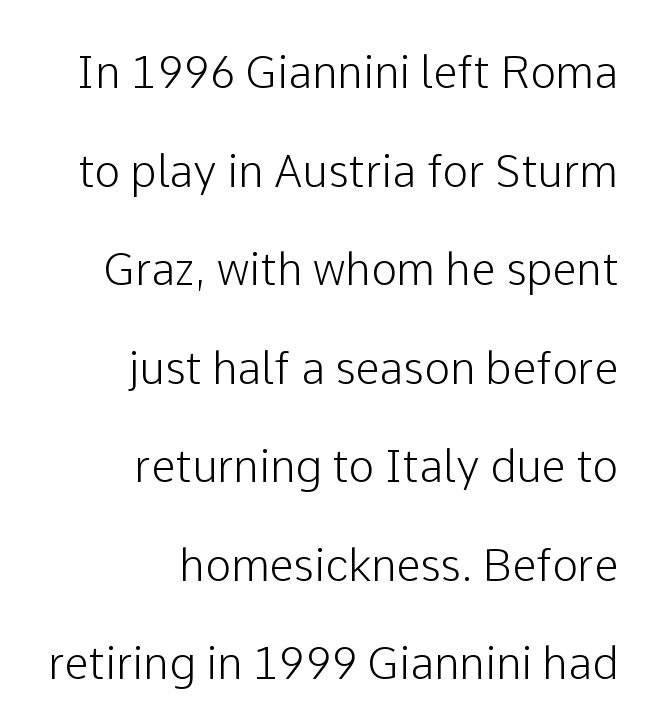
The image shows 44 px sans-serif type, upright; set right-aligned, loose line spacing (2.24x), normal letter spacing, not underlined; low stroke contrast and a medium x-height.
